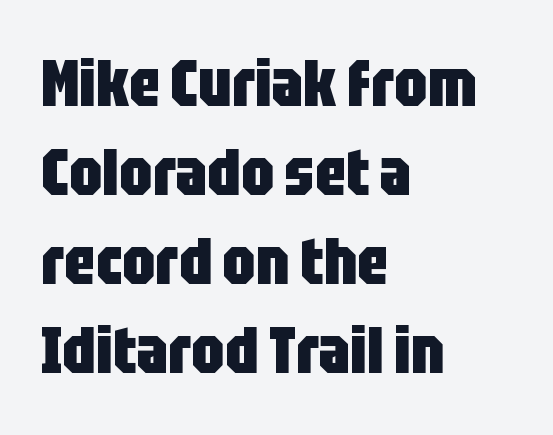
The image shows 65 px heavy, condensed sans-serif type, upright; set left-aligned, normal line spacing (1.37x), normal letter spacing, not underlined; low stroke contrast and a large x-height.
